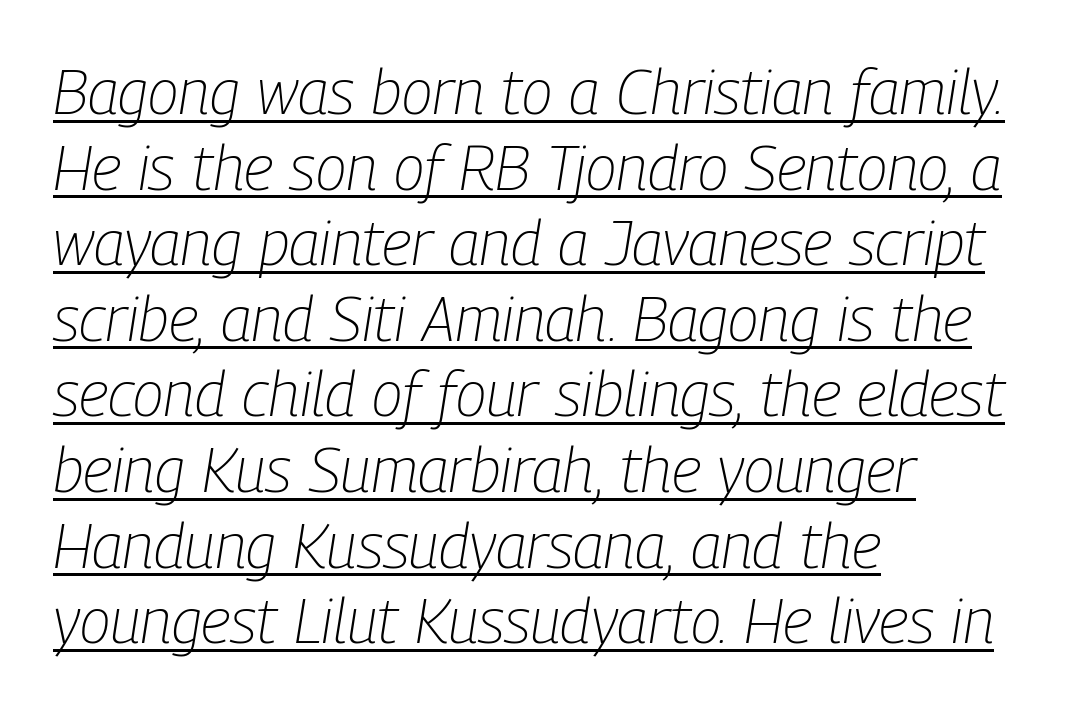
{"italic": "yes", "lean": "right", "slant_degrees": 9, "bold": "no", "weight": "light", "width": "condensed", "stroke_contrast": "low", "x_height": "medium", "monospaced": "no", "underline": "yes", "align": "left", "line_spacing_ratio": 1.2, "letter_spacing": "normal", "letter_spacing_em": 0.0, "glyph_px": 63}
